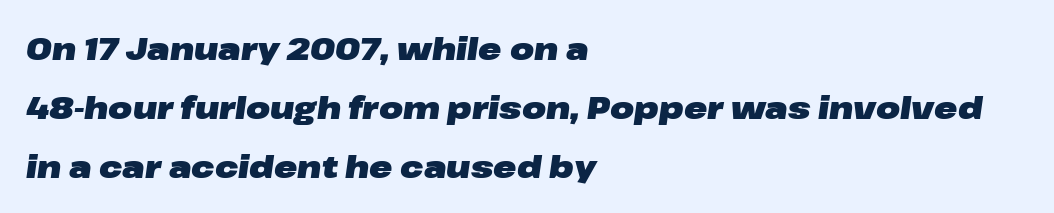
Q: Is the text bold? A: Yes.
Q: Is the text italic (slanted)? A: Yes, it leans right by about 8 degrees.
Q: Is the text underlined? A: No.
Q: How is the paragraph aligned? A: Left-aligned.
Q: Is the spacing between letters normal or unusually wide? A: Normal.
Q: Is the spacing between lines tight, normal or loose? A: Loose.
Q: Width (condensed, normal, or wide)? A: Wide.
Q: Stroke contrast? A: Low.
Q: x-height? A: Medium.
Q: Monospaced? A: No.
